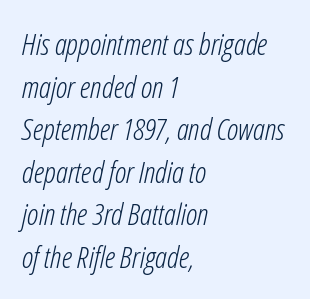
{"italic": "yes", "lean": "right", "slant_degrees": 12, "bold": "no", "weight": "light", "width": "condensed", "stroke_contrast": "low", "x_height": "medium", "monospaced": "no", "underline": "no", "align": "left", "line_spacing": "normal", "line_spacing_ratio": 1.42, "letter_spacing": "normal", "letter_spacing_em": 0.0, "glyph_px": 30}
